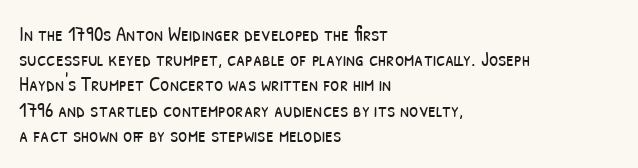
The image shows 21 px text type; set left-aligned, line spacing 1.2x, normal letter spacing, not underlined.
